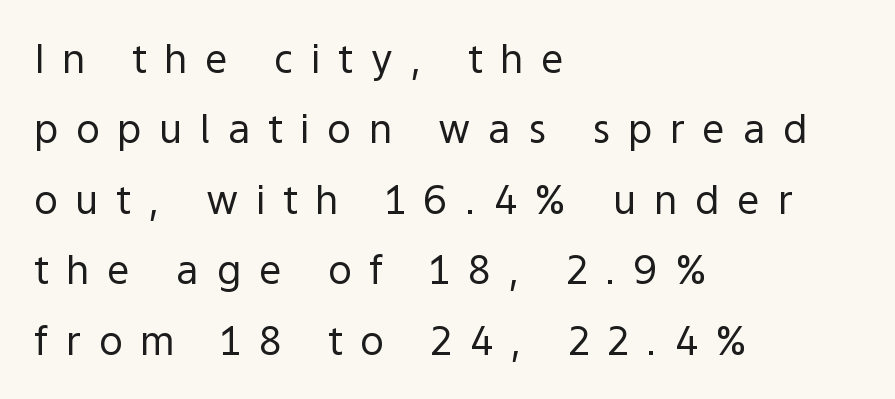
Q: Is the text bold? A: No.
Q: Is the text italic (slanted)? A: No, it is upright.
Q: Is the typeface a serif or a sans-serif typeface? A: Sans-serif.
Q: Is the text underlined? A: No.
Q: How is the paragraph aligned? A: Left-aligned.
Q: Is the spacing between letters normal or unusually wide? A: Unusually wide.
Q: Width (condensed, normal, or wide)? A: Normal.
Q: x-height? A: Medium.
Q: Monospaced? A: No.
